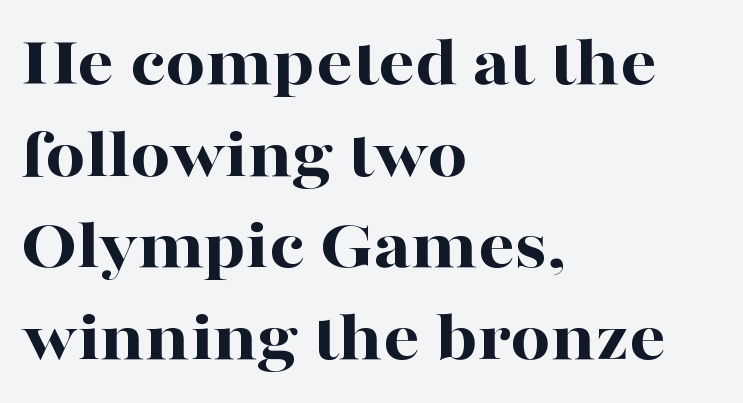
The image shows 71 px bold, wide serif type, upright; set left-aligned, normal line spacing (1.29x), normal letter spacing, not underlined; high stroke contrast and a medium x-height.
